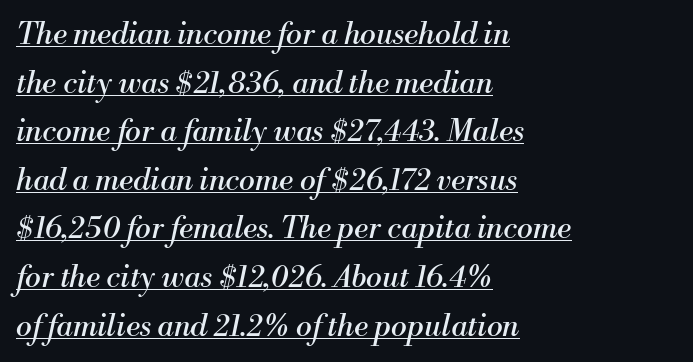
The ragged edge is on the right, which tells us the setting is flush left. In terms of letterform style, serifs are clearly present. Evenly set lines give the paragraph a standard silhouette. Nothing unusual about the tracking: characters are spaced as the font intends.
